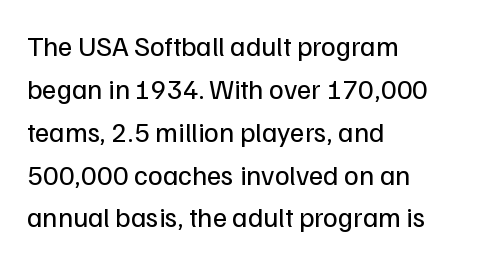
The image shows 28 px regular-weight sans-serif type, upright; set left-aligned, normal line spacing (1.53x), normal letter spacing, not underlined; low stroke contrast and a medium x-height.
